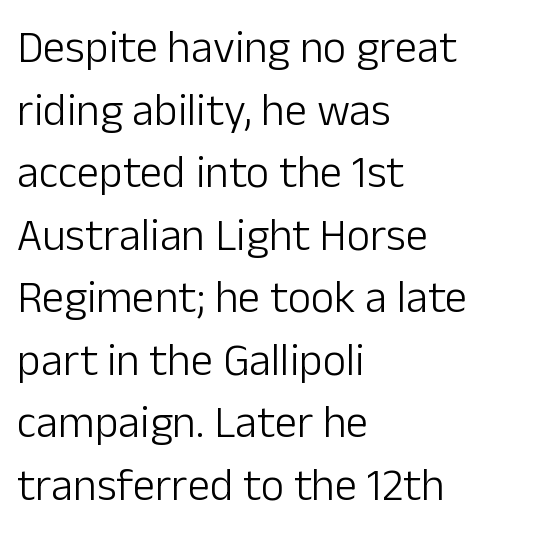
Is the type heavy? It reads as light-to-regular instead. A typesetter would call this zero additional tracking. All the whitespace from short lines collects on the right. These lines are rendered in a variable-pitch font. Vertically, the passage feels balanced, rows spaced as you'd expect.
